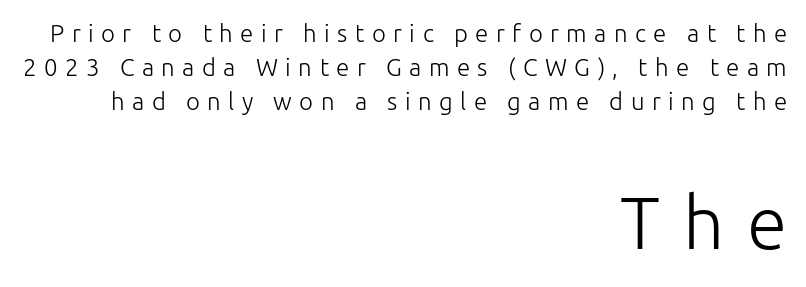
Q: Is the text bold? A: No.
Q: Is the text italic (slanted)? A: No, it is upright.
Q: Is the typeface a serif or a sans-serif typeface? A: Sans-serif.
Q: Is the text underlined? A: No.
Q: How is the paragraph aligned? A: Right-aligned.
Q: Is the spacing between letters normal or unusually wide? A: Unusually wide.
Q: Is the spacing between lines tight, normal or loose? A: Normal.
Q: Which block of text is set in a larger size, the first (top) or the second (bottom)? A: The second (bottom) one.
Q: Width (condensed, normal, or wide)? A: Normal.
Q: Stroke contrast? A: Low.
Q: x-height? A: Medium.
Q: Monospaced? A: No.
